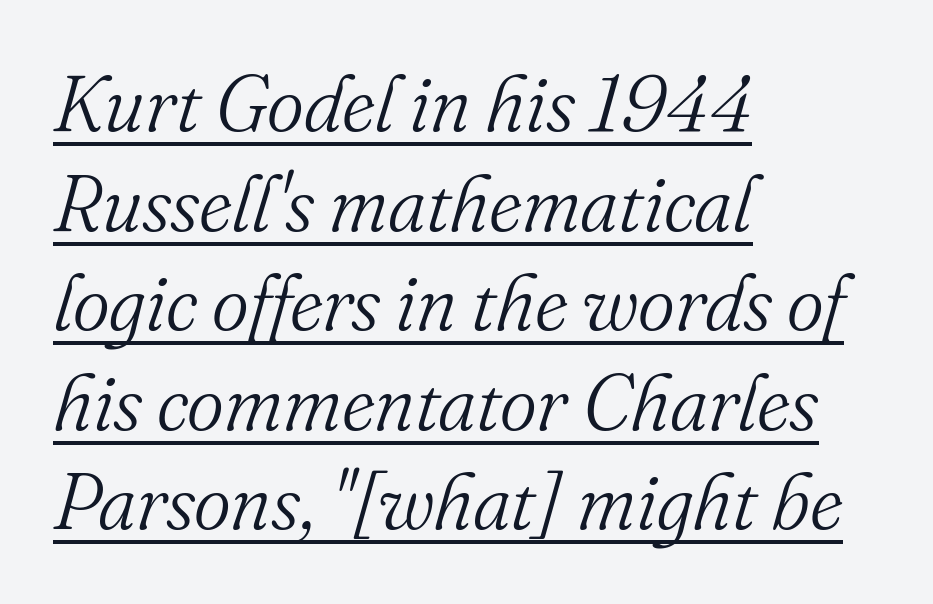
Q: Is the text bold? A: No.
Q: Is the text italic (slanted)? A: Yes, it leans right by about 16 degrees.
Q: Is the typeface a serif or a sans-serif typeface? A: Serif.
Q: Is the text underlined? A: Yes.
Q: How is the paragraph aligned? A: Left-aligned.
Q: Is the spacing between letters normal or unusually wide? A: Normal.
Q: Is the spacing between lines tight, normal or loose? A: Normal.
Q: Width (condensed, normal, or wide)? A: Normal.
Q: Stroke contrast? A: Medium.
Q: x-height? A: Small.
Q: Monospaced? A: No.
